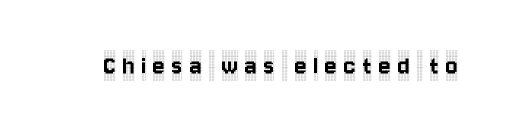
Do the characters align in a grid? No, the font is proportional. The area under the type is left untouched. The letterforms stand isolated, each surrounded by extra space. The axis of the letterforms is exactly vertical.
